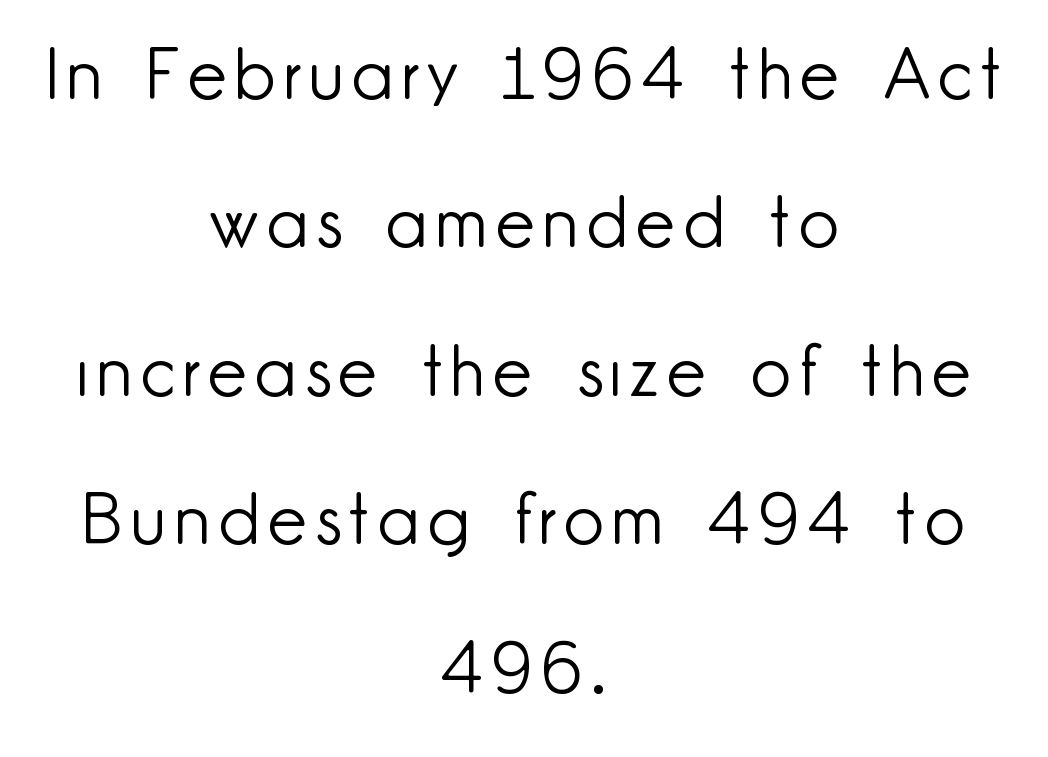
{"serif": "no", "italic": "no", "bold": "no", "weight": "light", "width": "normal", "stroke_contrast": "low", "x_height": "small", "monospaced": "no", "underline": "no", "align": "center", "line_spacing": "loose", "line_spacing_ratio": 2.12, "glyph_px": 70}
